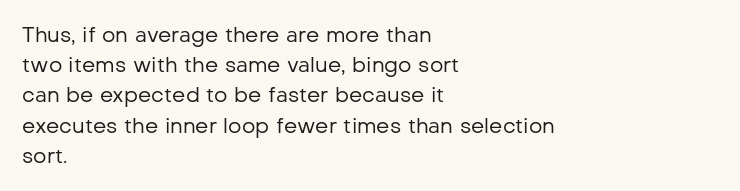
{"italic": "no", "bold": "no", "underline": "no", "align": "left", "line_spacing": "normal", "line_spacing_ratio": 1.44, "letter_spacing": "normal", "letter_spacing_em": 0.0, "glyph_px": 21}
